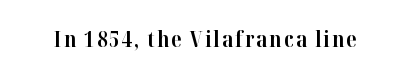
Pretty heavy lettering here — definitely bold. The passage shown is not underscored anywhere. Do the letters lean? They stand straight.
